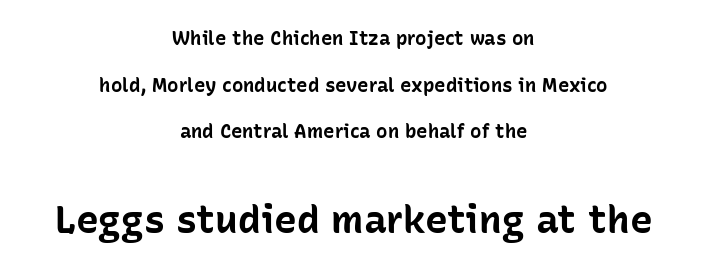
Q: Is the text bold? A: Yes.
Q: Is the text italic (slanted)? A: No, it is upright.
Q: Is the typeface a serif or a sans-serif typeface? A: Sans-serif.
Q: Is the text underlined? A: No.
Q: How is the paragraph aligned? A: Centered.
Q: Is the spacing between letters normal or unusually wide? A: Normal.
Q: Is the spacing between lines tight, normal or loose? A: Loose.
Q: Which block of text is set in a larger size, the first (top) or the second (bottom)? A: The second (bottom) one.
Q: Width (condensed, normal, or wide)? A: Normal.
Q: Stroke contrast? A: Low.
Q: x-height? A: Medium.
Q: Monospaced? A: No.
